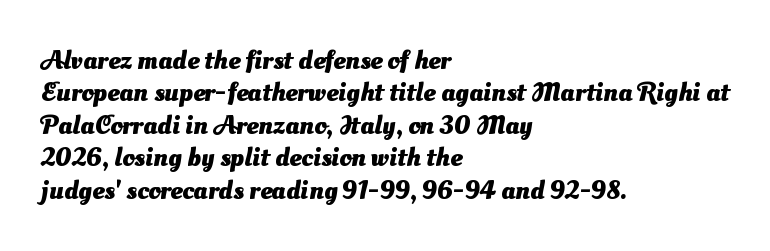
{"bold": "yes", "underline": "no", "align": "left", "line_spacing_ratio": 1.2, "letter_spacing": "normal", "letter_spacing_em": 0.0, "glyph_px": 27}
